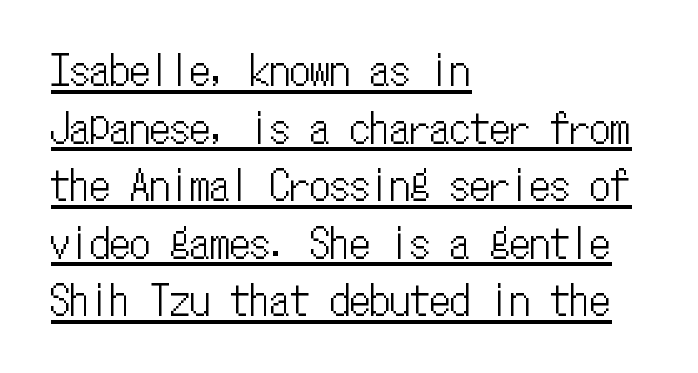
Line starts are locked; line ends wander. Normally led — the rows are evenly, conventionally spaced. Somebody hit Ctrl+U on this one — the words are underlined. These lines keep a tight, regular rhythm from letter to letter.
